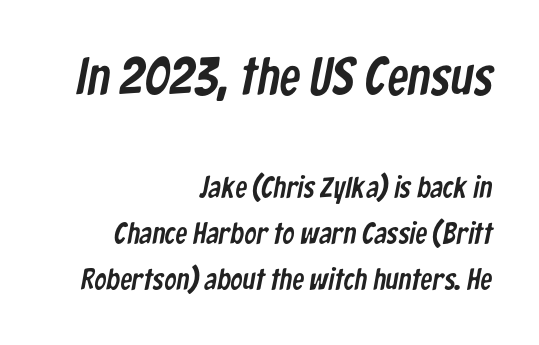
Q: Is the typeface a serif or a sans-serif typeface? A: Sans-serif.
Q: Is the text underlined? A: No.
Q: How is the paragraph aligned? A: Right-aligned.
Q: Is the spacing between letters normal or unusually wide? A: Normal.
Q: Is the spacing between lines tight, normal or loose? A: Normal.
Q: Which block of text is set in a larger size, the first (top) or the second (bottom)? A: The first (top) one.
Q: Width (condensed, normal, or wide)? A: Condensed.
Q: Stroke contrast? A: Low.
Q: x-height? A: Medium.
Q: Monospaced? A: No.
